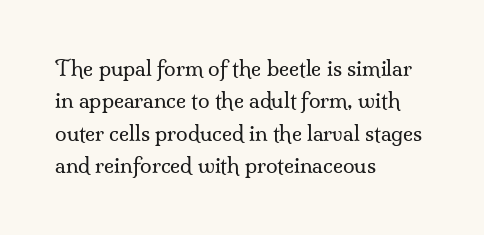
Words float on clear page, feet unadorned. Letters have the restrained weight of plain body copy at most. Horizontal alignment here is leftward, the default for most running prose. Whoever set this chose a conventional vertical rhythm. This sample uses an upright cut, with every glyph sitting square on the baseline.
